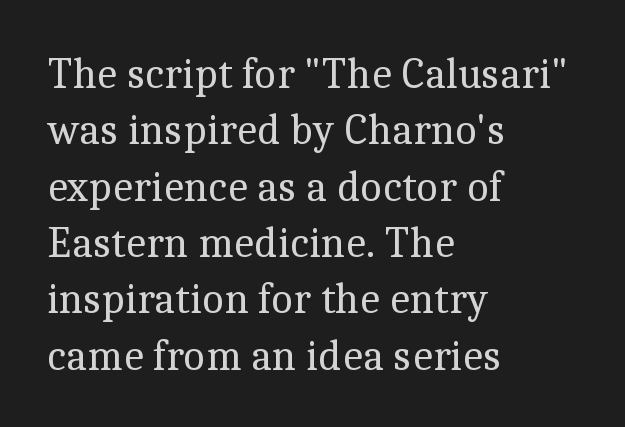
The image shows 43 px regular-weight serif type, upright; set left-aligned, normal line spacing (1.31x), normal letter spacing, not underlined; a medium x-height.
